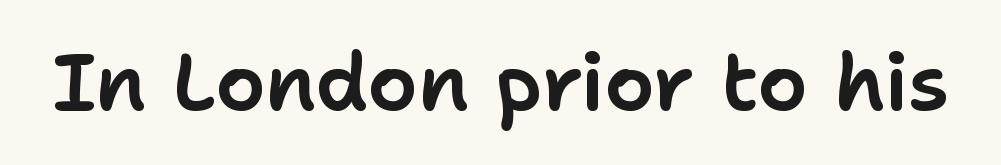
Q: Is the text italic (slanted)? A: No, it is upright.
Q: Is the typeface a serif or a sans-serif typeface? A: Sans-serif.
Q: Is the text underlined? A: No.
Q: Is the spacing between letters normal or unusually wide? A: Normal.
Q: Width (condensed, normal, or wide)? A: Normal.
Q: Stroke contrast? A: Low.
Q: x-height? A: Medium.
Q: Monospaced? A: No.
